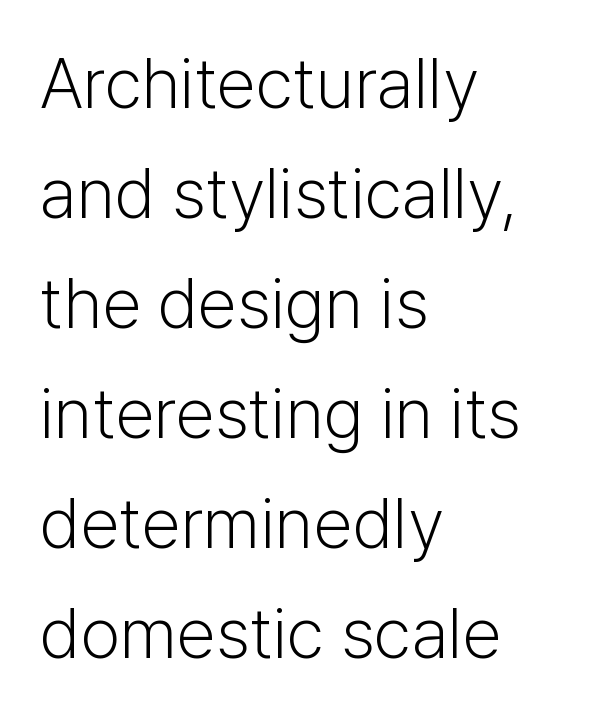
The image shows 71 px light sans-serif type, upright; set left-aligned, normal line spacing (1.55x), normal letter spacing, not underlined; low stroke contrast and a medium x-height.
